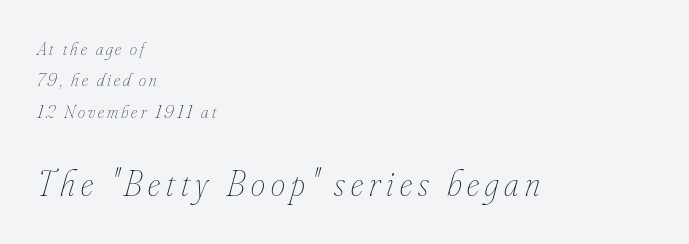
Q: Is the text bold? A: No.
Q: Is the text italic (slanted)? A: Yes, it leans right by about 16 degrees.
Q: Is the text underlined? A: No.
Q: How is the paragraph aligned? A: Left-aligned.
Q: Which block of text is set in a larger size, the first (top) or the second (bottom)? A: The second (bottom) one.
Q: Width (condensed, normal, or wide)? A: Condensed.
Q: Stroke contrast? A: Low.
Q: x-height? A: Small.
Q: Monospaced? A: No.
